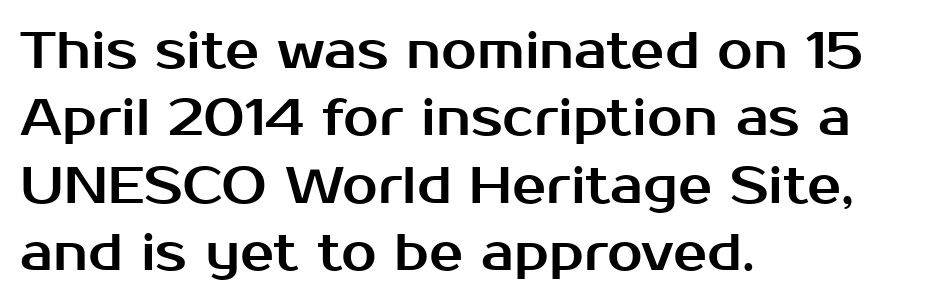
The image shows 51 px sans-serif type, upright; set left-aligned, normal line spacing (1.32x), normal letter spacing, not underlined; medium stroke contrast and a medium x-height.
